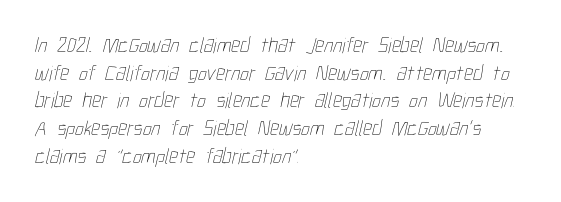
The paragraph has a hard left edge and a soft right edge. The face used here is rendered with its standard letterfit. Heaviness? Minimal to ordinary, like unemphasized prose. The foot of each line stays bare and open.
